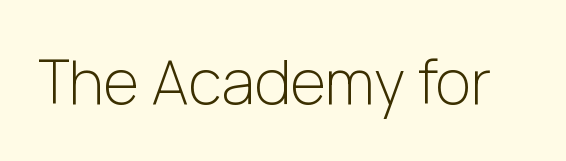
A quiet, ordinary-to-light weight characterises the typeface. The letters stand straight up with perfectly vertical stems. A sans-serif font was chosen for this passage. The area under the type is left untouched. The letters advance in unequal steps, a hallmark of proportional type.
